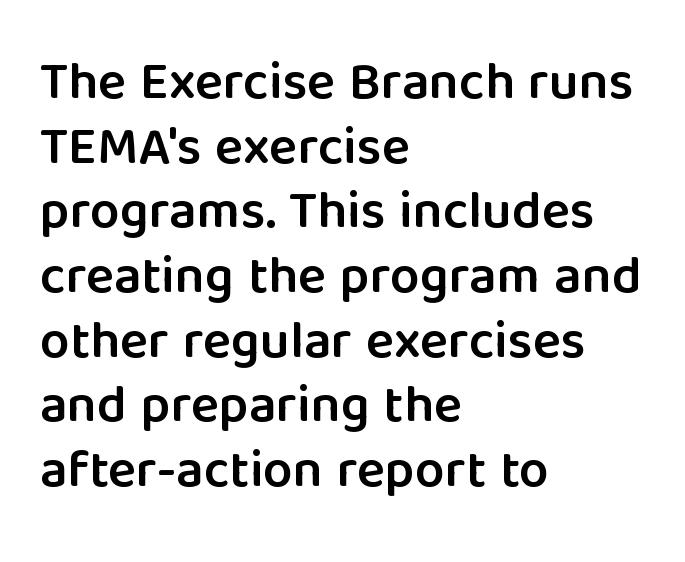
Q: Is the text bold? A: Semi-bold.
Q: Is the text italic (slanted)? A: No, it is upright.
Q: Is the typeface a serif or a sans-serif typeface? A: Sans-serif.
Q: Is the text underlined? A: No.
Q: How is the paragraph aligned? A: Left-aligned.
Q: Is the spacing between letters normal or unusually wide? A: Normal.
Q: Width (condensed, normal, or wide)? A: Normal.
Q: Stroke contrast? A: Low.
Q: x-height? A: Medium.
Q: Monospaced? A: No.
